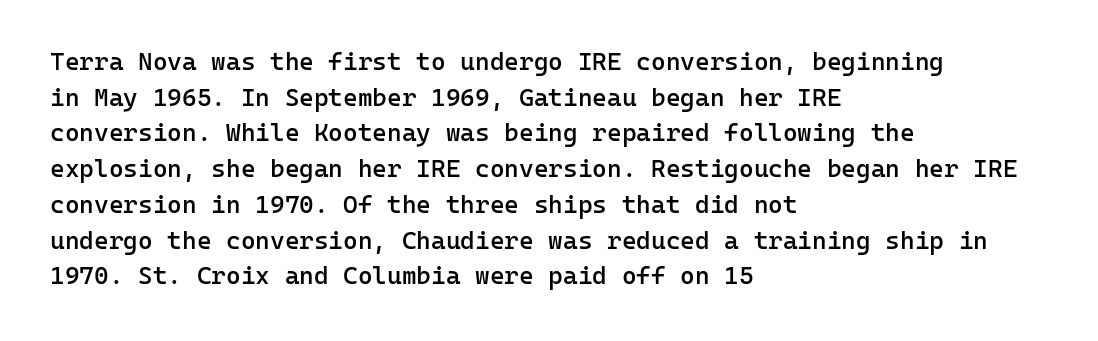
{"italic": "no", "bold": "semi", "underline": "no", "align": "left", "line_spacing": "normal", "line_spacing_ratio": 1.43, "letter_spacing": "normal", "letter_spacing_em": 0.0, "glyph_px": 25}
